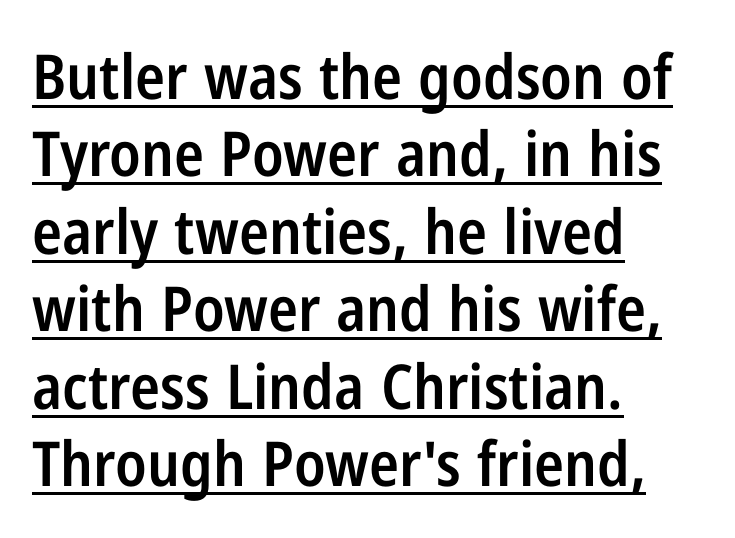
The face used here is a semibold: visibly heavier than regular, lighter than bold. Casual observation: everything's shoved over to the left. Each letter keeps its own natural width here, so spacing adapts to shape. The horizontal fit of the characters is conventional and even. Unlike italic type, these characters show no tilt at all. No feet cap the strokes, marking this as sans-serif type.
